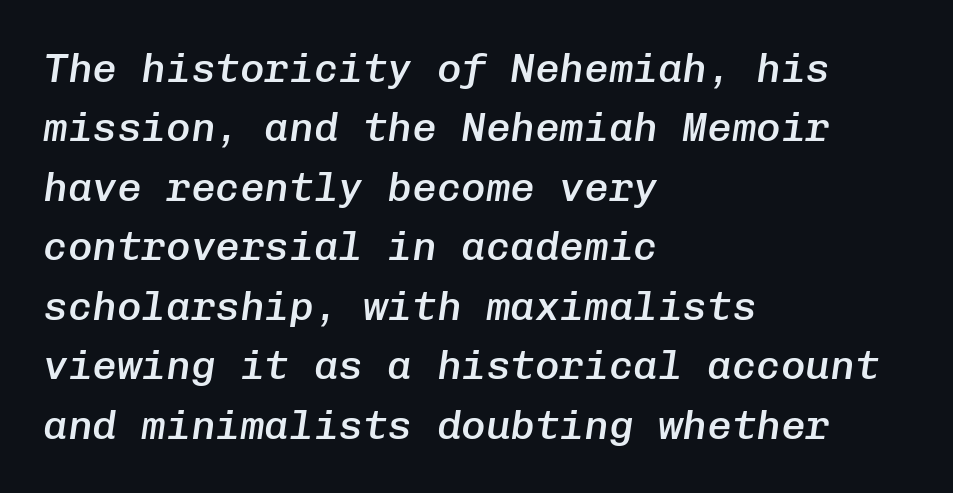
Q: Is the text bold? A: Semi-bold.
Q: Is the text italic (slanted)? A: Yes, it leans right by about 8 degrees.
Q: Is the text underlined? A: No.
Q: How is the paragraph aligned? A: Left-aligned.
Q: Is the spacing between letters normal or unusually wide? A: Normal.
Q: Is the spacing between lines tight, normal or loose? A: Normal.
Q: Width (condensed, normal, or wide)? A: Normal.
Q: Stroke contrast? A: Low.
Q: x-height? A: Medium.
Q: Monospaced? A: Yes.
